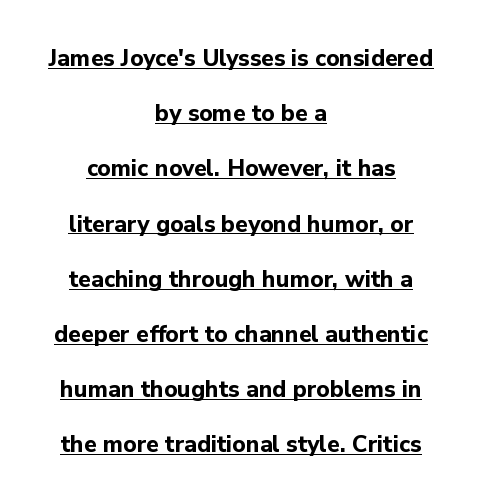
Q: Is the text bold? A: Yes.
Q: Is the text italic (slanted)? A: No, it is upright.
Q: Is the text underlined? A: Yes.
Q: How is the paragraph aligned? A: Centered.
Q: Is the spacing between letters normal or unusually wide? A: Normal.
Q: Is the spacing between lines tight, normal or loose? A: Loose.
